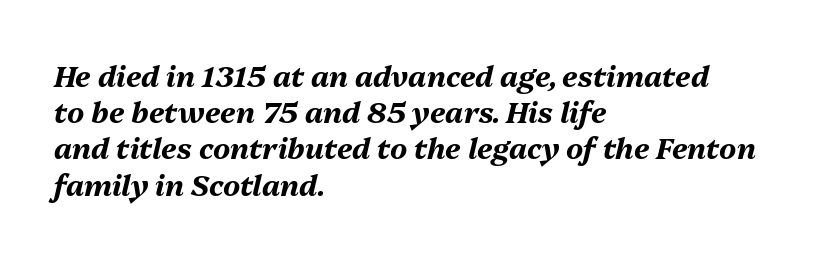
Line spacing here is normal. Visually the block forms a straight wall on the left and a jagged coastline on the right. As a designer I'd log this as weight 700, bold. In terms of posture, this sample is oblique.
